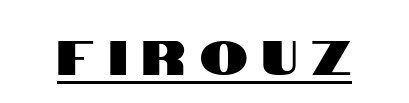
Like a heading marked for emphasis, these lines bear an underscore. Look at the bottom of the vertical strokes: they stop flat, with no serifs. The font's upright variant was chosen for this text. Note the varied advance widths — an 'i' is clearly narrower than an 'm'. Caption: expanded tracking, letters set apart.
